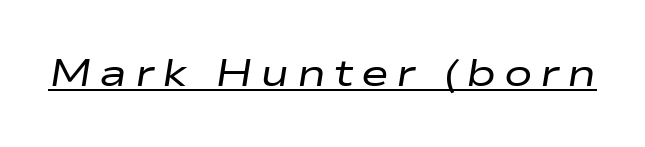
{"italic": "yes", "lean": "right", "slant_degrees": 9, "bold": "no", "weight": "regular", "width": "wide", "stroke_contrast": "low", "x_height": "medium", "monospaced": "no", "underline": "yes", "letter_spacing": "wide", "letter_spacing_em": 0.2, "glyph_px": 38}
